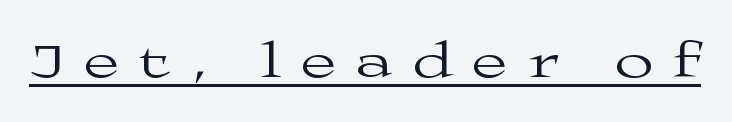
The image shows 51 px regular-weight, wide serif type, upright; set unusually wide letter spacing (+0.41 em), underlined; medium stroke contrast and a medium x-height.
